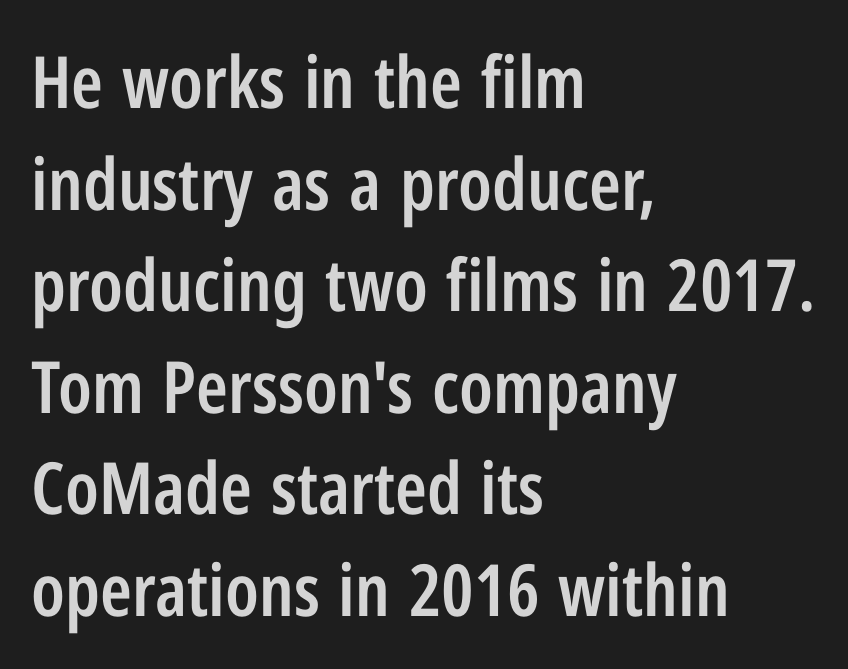
Q: Is the text bold? A: Semi-bold.
Q: Is the text italic (slanted)? A: No, it is upright.
Q: Is the typeface a serif or a sans-serif typeface? A: Sans-serif.
Q: Is the text underlined? A: No.
Q: How is the paragraph aligned? A: Left-aligned.
Q: Is the spacing between letters normal or unusually wide? A: Normal.
Q: Is the spacing between lines tight, normal or loose? A: Normal.
Q: Width (condensed, normal, or wide)? A: Condensed.
Q: Stroke contrast? A: Low.
Q: x-height? A: Medium.
Q: Monospaced? A: No.
